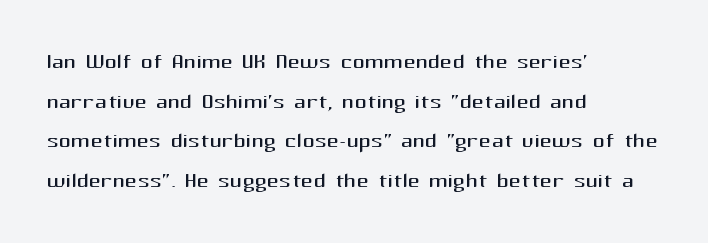
The image shows 30 px regular-weight sans-serif type, upright; set left-aligned, normal line spacing (1.32x), normal letter spacing, not underlined; medium stroke contrast and a medium x-height.
